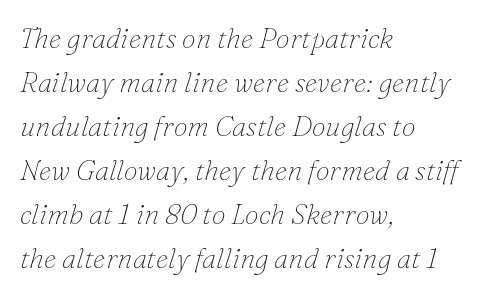
Q: Is the text bold? A: No.
Q: Is the text italic (slanted)? A: Yes, it leans right by about 16 degrees.
Q: Is the typeface a serif or a sans-serif typeface? A: Serif.
Q: Is the text underlined? A: No.
Q: How is the paragraph aligned? A: Left-aligned.
Q: Is the spacing between letters normal or unusually wide? A: Normal.
Q: Is the spacing between lines tight, normal or loose? A: Normal.
Q: Width (condensed, normal, or wide)? A: Normal.
Q: Stroke contrast? A: Low.
Q: x-height? A: Small.
Q: Monospaced? A: No.
